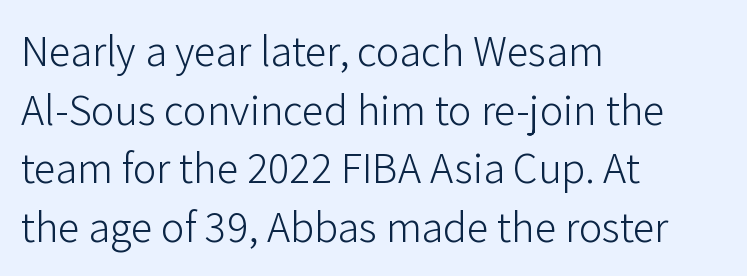
{"serif": "no", "italic": "no", "bold": "no", "weight": "light", "width": "normal", "stroke_contrast": "low", "x_height": "medium", "monospaced": "no", "underline": "no", "align": "left", "line_spacing": "normal", "line_spacing_ratio": 1.33, "letter_spacing": "normal", "letter_spacing_em": 0.0, "glyph_px": 44}
